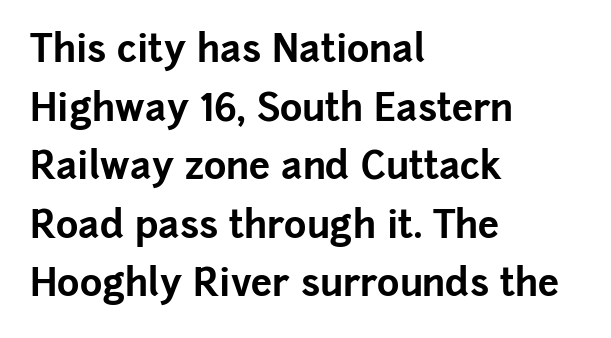
Is there much room between lines? A standard amount, neither cramped nor airy. The letterforms sit shoulder to shoulder at normal distance. The zone under the glyphs is completely vacant. When letters stand straight like this, we call the style roman or upright. Heft: maximum for text — a bold.
